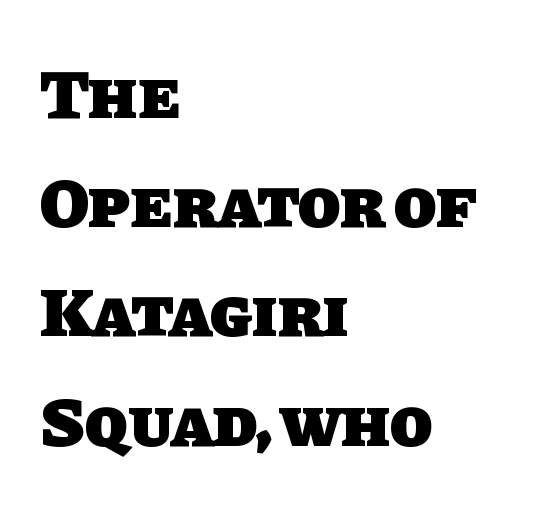
Chunky letters — that's bold for sure. Notice how the passage keeps a crisp vertical edge on the left only. Font category for this specimen: sans-serif. This rendering features lettering with no underline.
